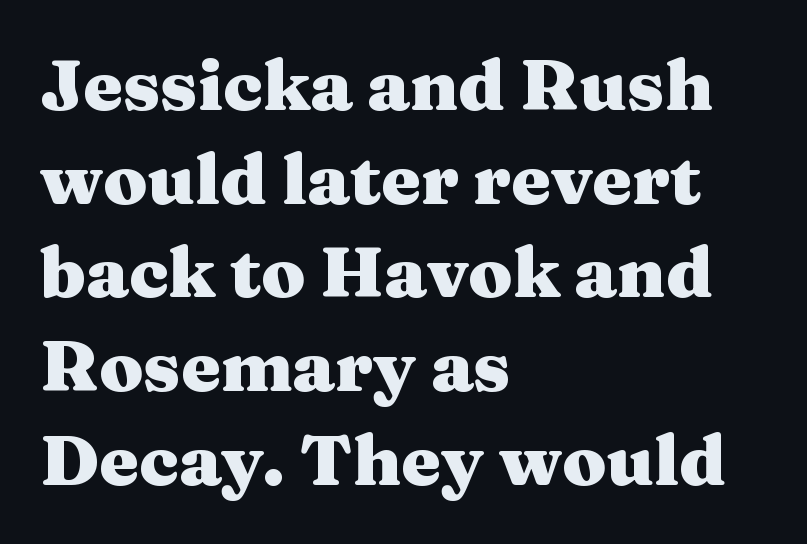
{"serif": "yes", "italic": "no", "bold": "yes", "weight": "heavy", "width": "wide", "stroke_contrast": "medium", "x_height": "medium", "monospaced": "no", "underline": "no", "align": "left", "line_spacing": "normal", "line_spacing_ratio": 1.32, "letter_spacing": "normal", "letter_spacing_em": 0.0, "glyph_px": 71}
